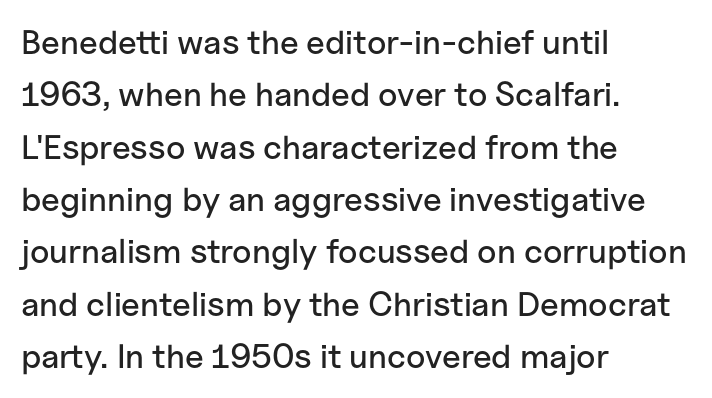
{"serif": "no", "italic": "no", "width": "normal", "stroke_contrast": "low", "x_height": "medium", "monospaced": "no", "underline": "no", "align": "left", "line_spacing": "normal", "line_spacing_ratio": 1.54, "letter_spacing": "normal", "letter_spacing_em": 0.0, "glyph_px": 34}
